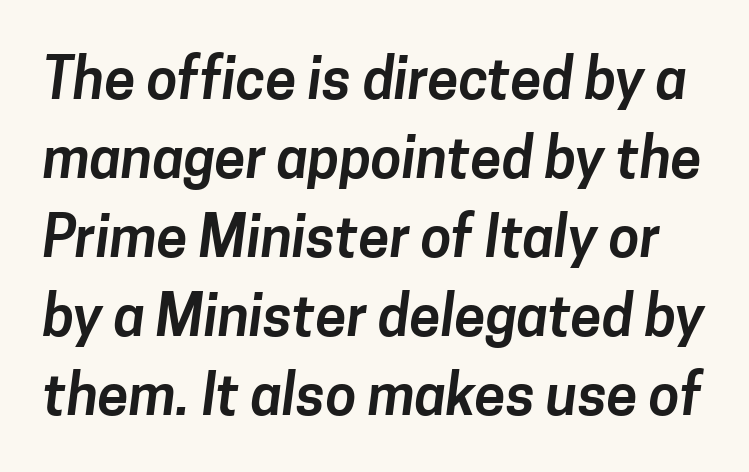
Q: Is the typeface a serif or a sans-serif typeface? A: Sans-serif.
Q: Is the text underlined? A: No.
Q: Is the spacing between letters normal or unusually wide? A: Normal.
Q: Is the spacing between lines tight, normal or loose? A: Normal.
Q: Width (condensed, normal, or wide)? A: Normal.
Q: Stroke contrast? A: Low.
Q: x-height? A: Medium.
Q: Monospaced? A: No.
